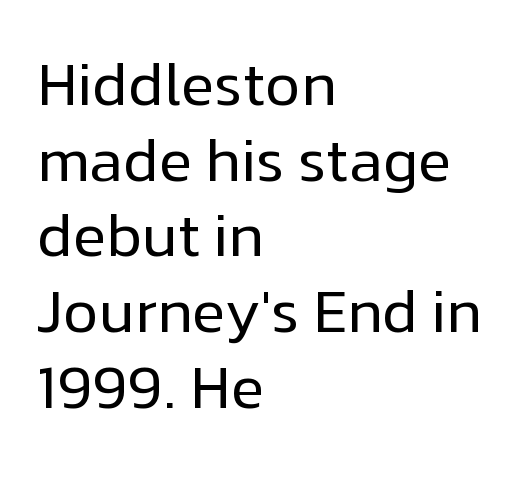
{"serif": "no", "italic": "no", "bold": "no", "weight": "regular", "width": "normal", "stroke_contrast": "low", "x_height": "medium", "monospaced": "no", "underline": "no", "align": "left", "line_spacing_ratio": 1.24, "letter_spacing": "normal", "letter_spacing_em": 0.0, "glyph_px": 61}
